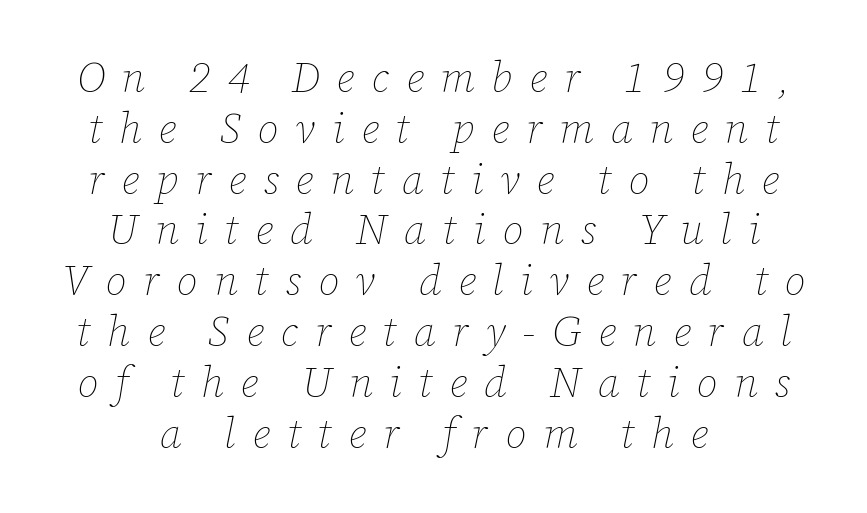
{"italic": "yes", "lean": "right", "slant_degrees": 12, "bold": "no", "weight": "thin", "width": "normal", "stroke_contrast": "low", "x_height": "medium", "monospaced": "no", "underline": "no", "line_spacing_ratio": 1.21, "letter_spacing": "wide", "letter_spacing_em": 0.4, "glyph_px": 42}
